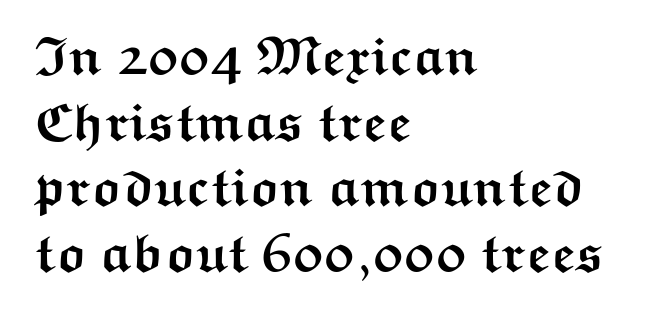
Think of a printed novel: that variable character pitch is what you see here. Reading down the block, your eye returns to a fixed left position each line. The baseline area is clear. Posture: vertical.
